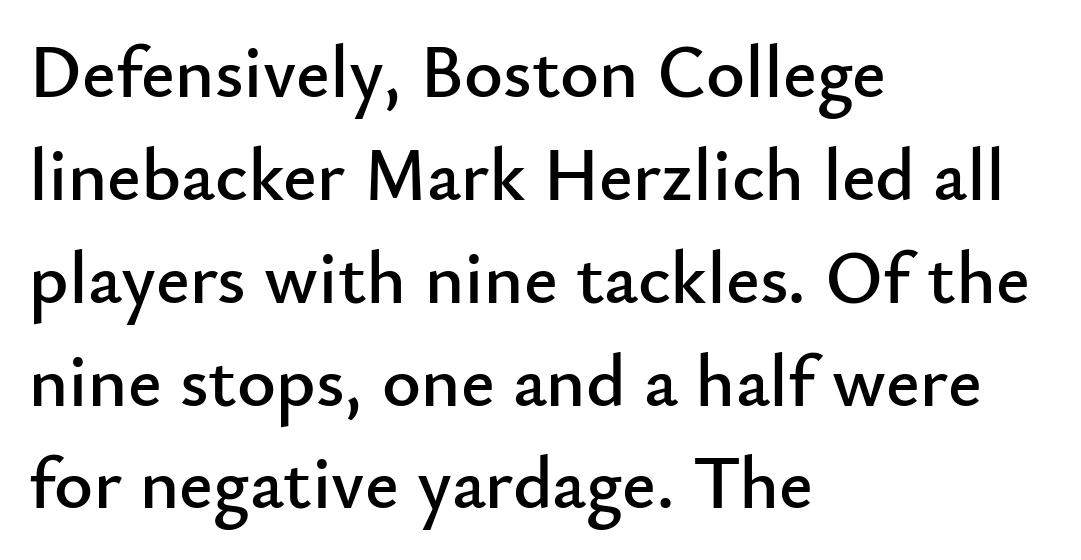
The image shows 74 px sans-serif type, upright; set left-aligned, normal line spacing (1.39x), normal letter spacing, not underlined; low stroke contrast and a small x-height.
